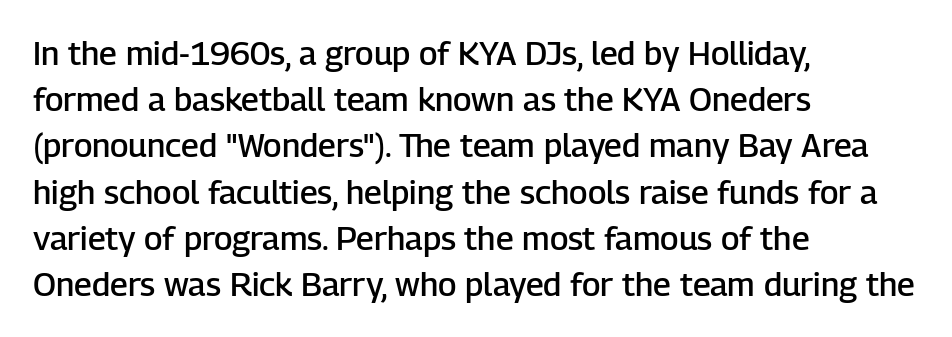
{"serif": "no", "italic": "no", "bold": "semi", "weight": "semibold", "width": "normal", "stroke_contrast": "low", "x_height": "medium", "monospaced": "no", "underline": "no", "align": "left", "line_spacing": "normal", "line_spacing_ratio": 1.4, "letter_spacing": "normal", "letter_spacing_em": 0.0, "glyph_px": 33}
